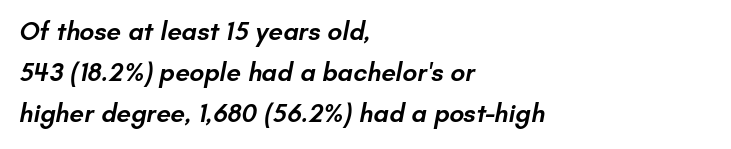
Q: Is the text bold? A: Semi-bold.
Q: Is the text underlined? A: No.
Q: How is the paragraph aligned? A: Left-aligned.
Q: Is the spacing between letters normal or unusually wide? A: Normal.
Q: Is the spacing between lines tight, normal or loose? A: Normal.
